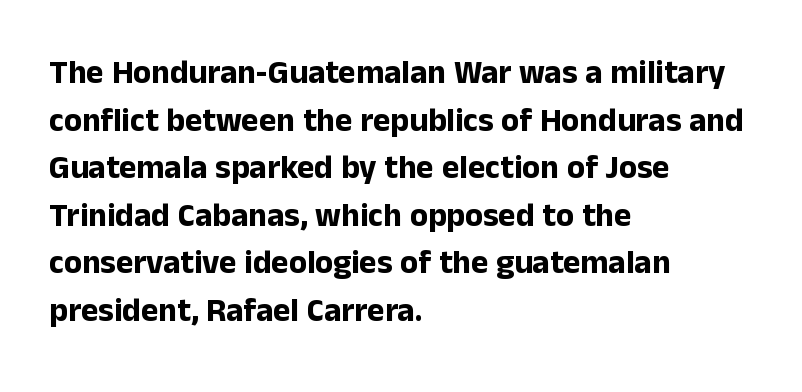
Q: Is the text bold? A: Yes.
Q: Is the text italic (slanted)? A: No, it is upright.
Q: Is the typeface a serif or a sans-serif typeface? A: Sans-serif.
Q: Is the text underlined? A: No.
Q: How is the paragraph aligned? A: Left-aligned.
Q: Is the spacing between letters normal or unusually wide? A: Normal.
Q: Is the spacing between lines tight, normal or loose? A: Normal.
Q: Width (condensed, normal, or wide)? A: Normal.
Q: Stroke contrast? A: Low.
Q: x-height? A: Medium.
Q: Monospaced? A: No.
